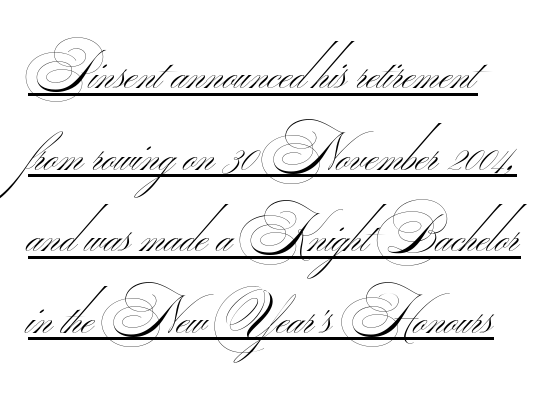
Q: Is the text bold? A: No.
Q: Is the typeface a serif or a sans-serif typeface? A: Sans-serif.
Q: Is the text underlined? A: Yes.
Q: How is the paragraph aligned? A: Left-aligned.
Q: Is the spacing between letters normal or unusually wide? A: Normal.
Q: Is the spacing between lines tight, normal or loose? A: Normal.
Q: Width (condensed, normal, or wide)? A: Wide.
Q: Stroke contrast? A: Medium.
Q: Monospaced? A: No.
